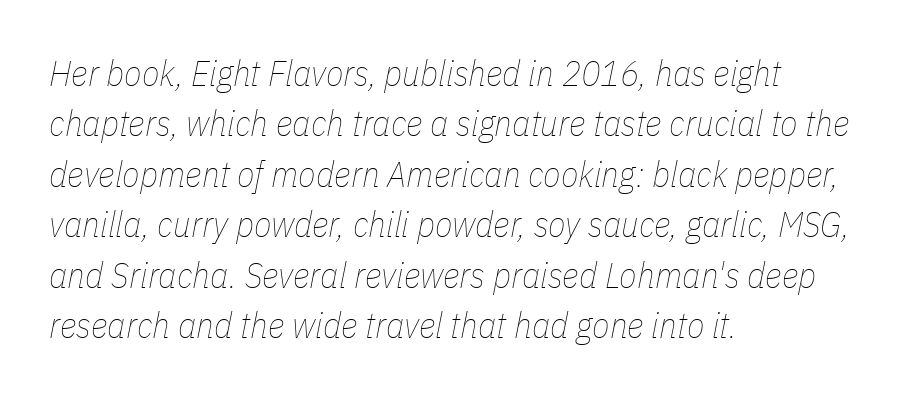
Q: Is the text bold? A: No.
Q: Is the text italic (slanted)? A: Yes, it leans right by about 11 degrees.
Q: Is the text underlined? A: No.
Q: How is the paragraph aligned? A: Left-aligned.
Q: Is the spacing between letters normal or unusually wide? A: Normal.
Q: Is the spacing between lines tight, normal or loose? A: Normal.
Q: Width (condensed, normal, or wide)? A: Condensed.
Q: Stroke contrast? A: Low.
Q: x-height? A: Medium.
Q: Monospaced? A: No.
